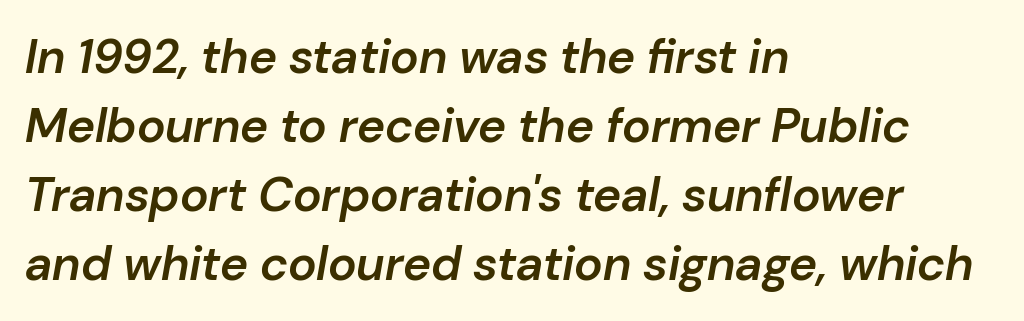
Does the leading feel generous? No, just average. Glyph-to-glyph distance matches everyday printed text. These lines are rendered in a variable-pitch font. If you drew a ruler down the left edge, every line would touch it. Italic? Definitely — the glyphs are oblique. A somewhat darkened texture: the type is semibold rather than bold.
